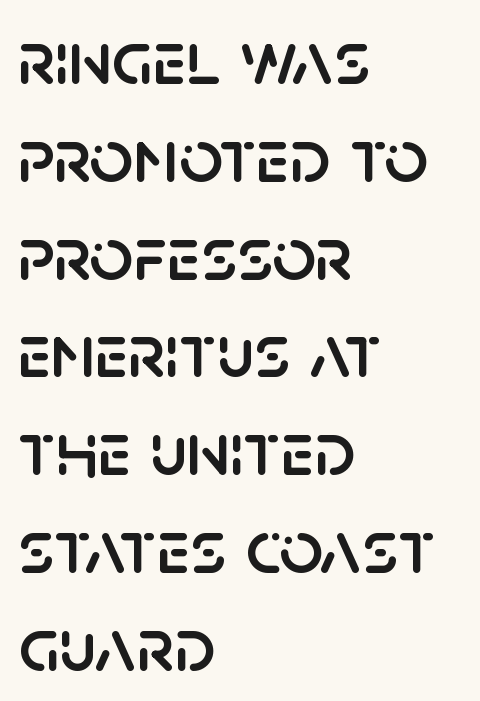
Q: Is the text italic (slanted)? A: No, it is upright.
Q: Is the typeface a serif or a sans-serif typeface? A: Sans-serif.
Q: Is the text underlined? A: No.
Q: How is the paragraph aligned? A: Left-aligned.
Q: Is the spacing between letters normal or unusually wide? A: Normal.
Q: Is the spacing between lines tight, normal or loose? A: Normal.
Q: Width (condensed, normal, or wide)? A: Normal.
Q: Stroke contrast? A: Low.
Q: x-height? A: Large.
Q: Monospaced? A: No.
